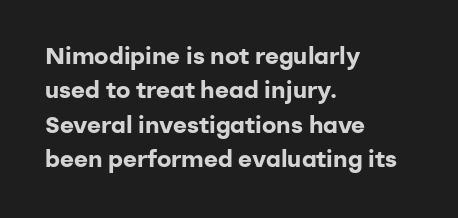
Q: Is the text bold? A: Yes.
Q: Is the text italic (slanted)? A: No, it is upright.
Q: Is the text underlined? A: No.
Q: How is the paragraph aligned? A: Left-aligned.
Q: Is the spacing between letters normal or unusually wide? A: Normal.
Q: Is the spacing between lines tight, normal or loose? A: Normal.
